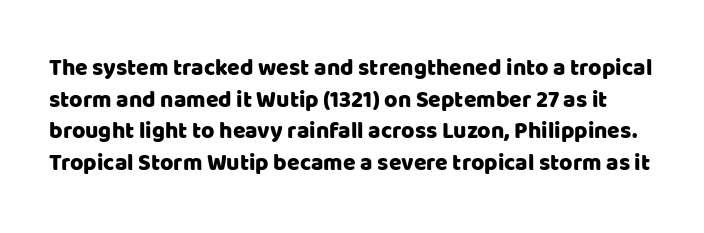
The image shows 23 px text type, upright; set normal line spacing (1.37x), normal letter spacing, not underlined.
